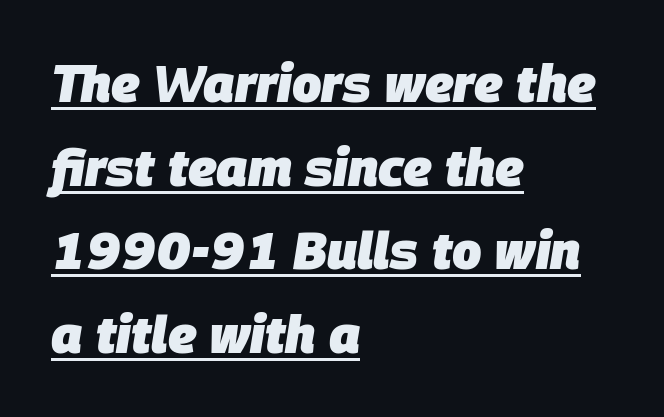
{"italic": "yes", "lean": "right", "slant_degrees": 9, "bold": "yes", "weight": "heavy", "width": "normal", "stroke_contrast": "low", "x_height": "large", "monospaced": "no", "underline": "yes", "align": "left", "line_spacing": "normal", "line_spacing_ratio": 1.61, "letter_spacing": "normal", "letter_spacing_em": 0.0, "glyph_px": 52}
